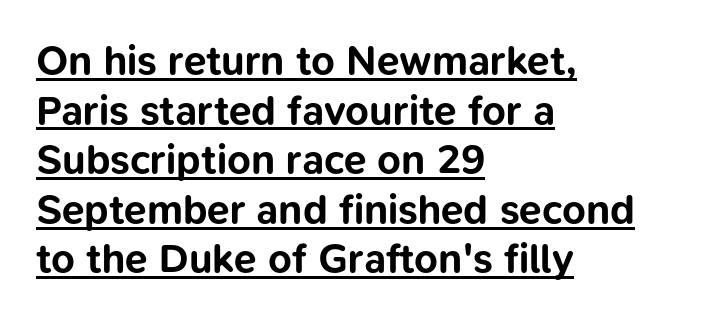
The image shows 41 px bold sans-serif type, upright; set left-aligned, line spacing 1.21x, normal letter spacing, underlined; low stroke contrast and a medium x-height.
